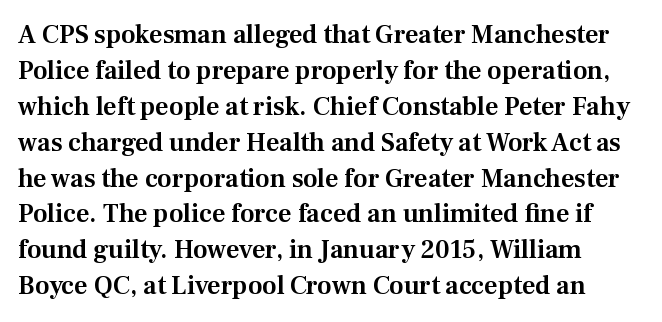
The image shows 26 px text type, upright; set normal line spacing (1.38x), normal letter spacing, not underlined.
